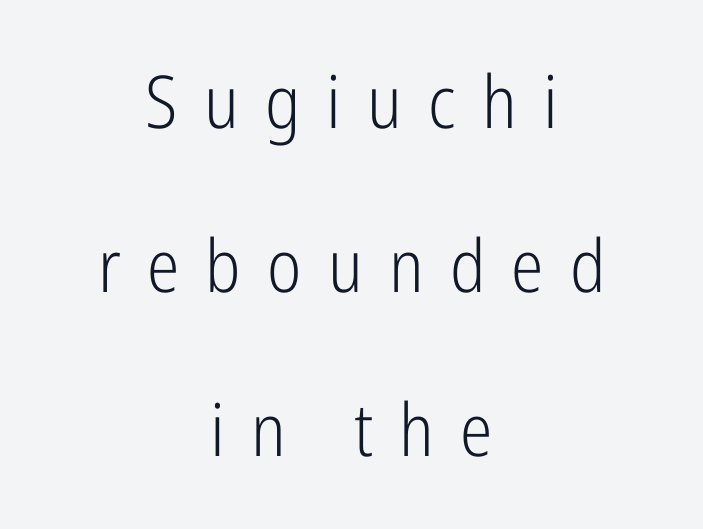
Q: Is the text bold? A: No.
Q: Is the text italic (slanted)? A: No, it is upright.
Q: Is the typeface a serif or a sans-serif typeface? A: Sans-serif.
Q: Is the text underlined? A: No.
Q: How is the paragraph aligned? A: Centered.
Q: Is the spacing between letters normal or unusually wide? A: Unusually wide.
Q: Is the spacing between lines tight, normal or loose? A: Loose.
Q: Width (condensed, normal, or wide)? A: Condensed.
Q: Stroke contrast? A: Low.
Q: x-height? A: Medium.
Q: Monospaced? A: No.
